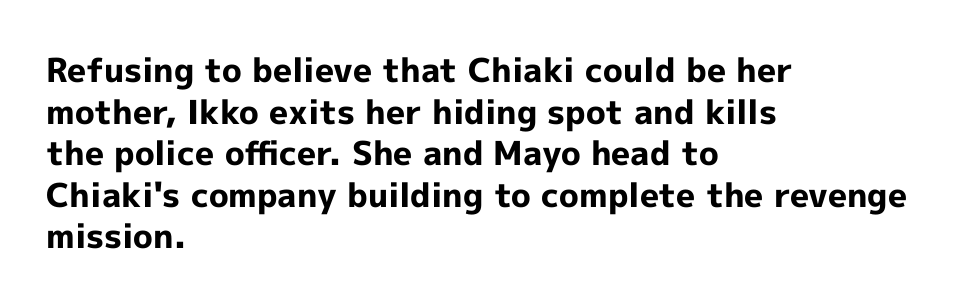
Where is the straight margin? On the left. Varying glyph widths throughout — classic text-font behaviour. Underline: absent. The specimen reads as upright at a glance.
